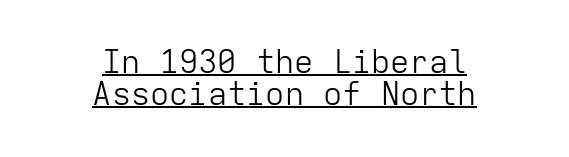
Q: Is the text bold? A: No.
Q: Is the text italic (slanted)? A: No, it is upright.
Q: Is the typeface a serif or a sans-serif typeface? A: Sans-serif.
Q: Is the text underlined? A: Yes.
Q: How is the paragraph aligned? A: Centered.
Q: Is the spacing between letters normal or unusually wide? A: Normal.
Q: Is the spacing between lines tight, normal or loose? A: Tight.
Q: Width (condensed, normal, or wide)? A: Normal.
Q: Stroke contrast? A: Low.
Q: x-height? A: Medium.
Q: Monospaced? A: Yes.
